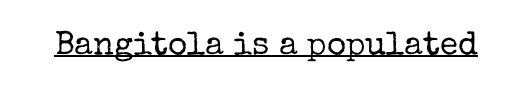
The type family on display is of the serif kind. The lettering stays uniformly vertical, giving the passage a roman look. In designer terms, the underline attribute is active on this setting. What stands out about the letter spacing? Nothing — it is the standard amount. Is this a fixed-width face? No — the glyphs have proportional, varying widths. On a weight scale, this lands at 450 or below.
